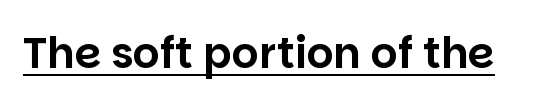
Q: Is the text italic (slanted)? A: No, it is upright.
Q: Is the typeface a serif or a sans-serif typeface? A: Sans-serif.
Q: Is the text underlined? A: Yes.
Q: Is the spacing between letters normal or unusually wide? A: Normal.
Q: Width (condensed, normal, or wide)? A: Normal.
Q: Stroke contrast? A: Low.
Q: x-height? A: Large.
Q: Monospaced? A: No.
